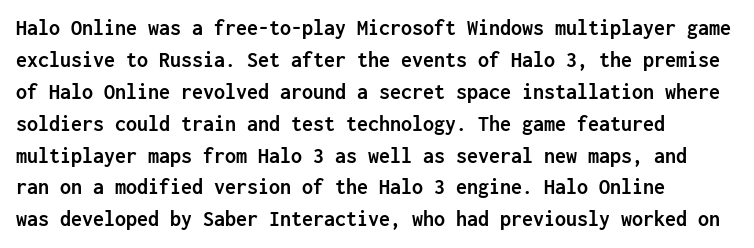
{"italic": "no", "bold": "yes", "underline": "no", "align": "left", "line_spacing": "normal", "line_spacing_ratio": 1.45, "letter_spacing": "normal", "letter_spacing_em": 0.0, "glyph_px": 22}
